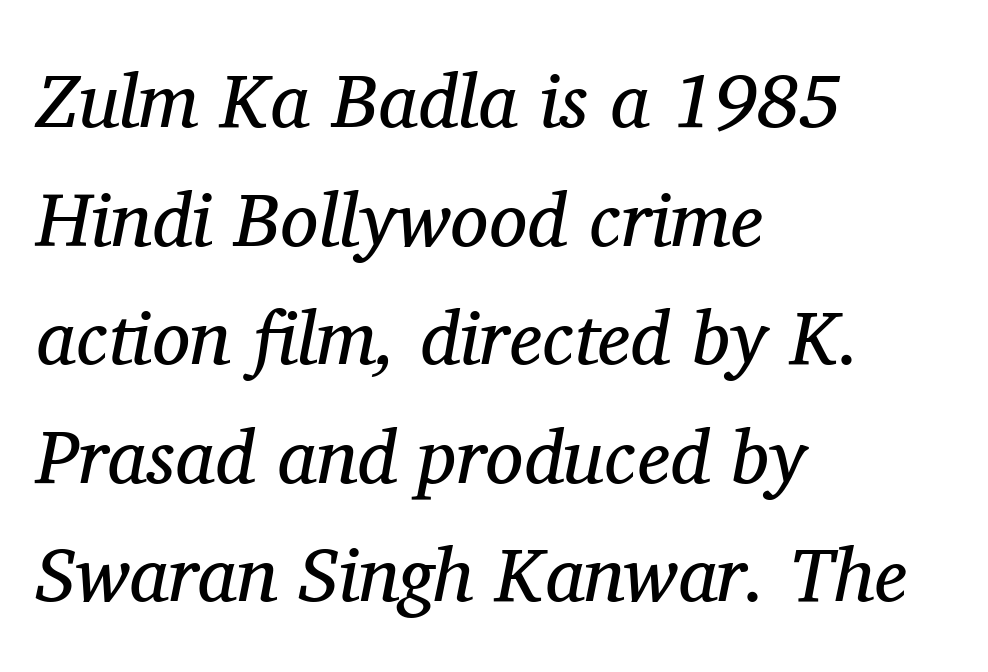
Q: Is the text bold? A: No.
Q: Is the text italic (slanted)? A: Yes, it leans right by about 11 degrees.
Q: Is the typeface a serif or a sans-serif typeface? A: Serif.
Q: Is the text underlined? A: No.
Q: How is the paragraph aligned? A: Left-aligned.
Q: Is the spacing between letters normal or unusually wide? A: Normal.
Q: Is the spacing between lines tight, normal or loose? A: Normal.
Q: Width (condensed, normal, or wide)? A: Normal.
Q: Stroke contrast? A: Medium.
Q: x-height? A: Medium.
Q: Monospaced? A: No.
